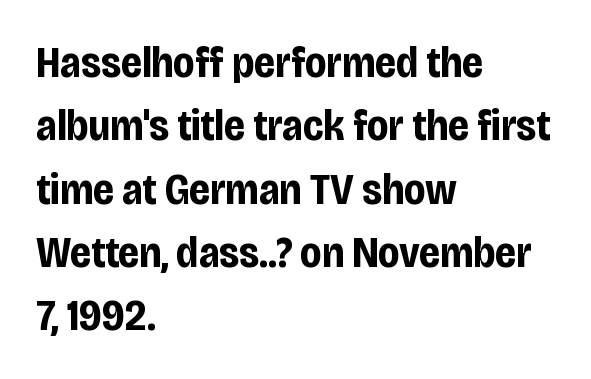
The image shows 44 px bold, condensed sans-serif type, upright; set left-aligned, normal line spacing (1.44x), normal letter spacing, not underlined; low stroke contrast and a large x-height.
